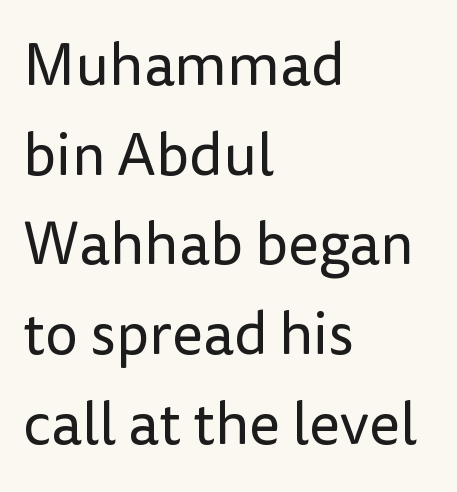
Q: Is the text bold? A: No.
Q: Is the text italic (slanted)? A: No, it is upright.
Q: Is the typeface a serif or a sans-serif typeface? A: Sans-serif.
Q: Is the text underlined? A: No.
Q: How is the paragraph aligned? A: Left-aligned.
Q: Is the spacing between letters normal or unusually wide? A: Normal.
Q: Is the spacing between lines tight, normal or loose? A: Normal.
Q: Width (condensed, normal, or wide)? A: Normal.
Q: Stroke contrast? A: Low.
Q: x-height? A: Medium.
Q: Monospaced? A: No.
